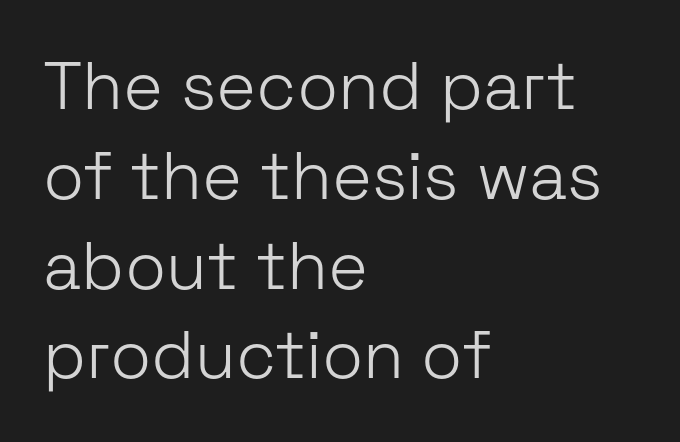
The image shows 67 px light sans-serif type, upright; set left-aligned, normal line spacing (1.34x), normal letter spacing, not underlined; low stroke contrast and a medium x-height.
